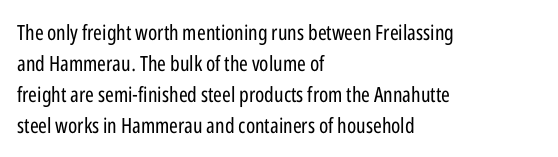
{"italic": "no", "bold": "no", "underline": "no", "align": "left", "line_spacing": "normal", "line_spacing_ratio": 1.47, "letter_spacing": "normal", "letter_spacing_em": 0.0, "glyph_px": 21}
